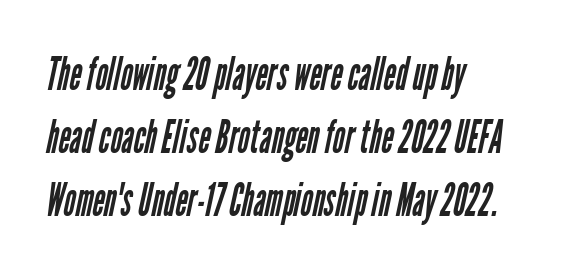
The image shows 46 px regular-weight, condensed sans-serif type; set left-aligned, normal line spacing (1.37x), normal letter spacing, not underlined; low stroke contrast and a medium x-height.
